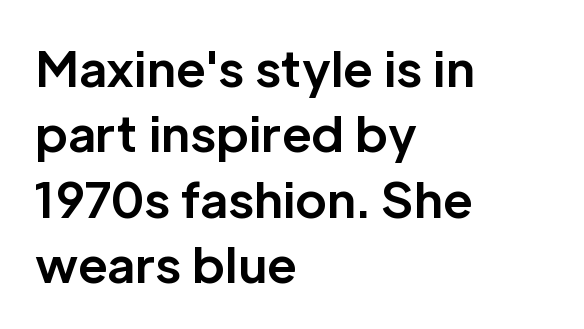
The image shows 48 px bold sans-serif type, upright; set left-aligned, normal line spacing (1.36x), normal letter spacing, not underlined; low stroke contrast and a medium x-height.
